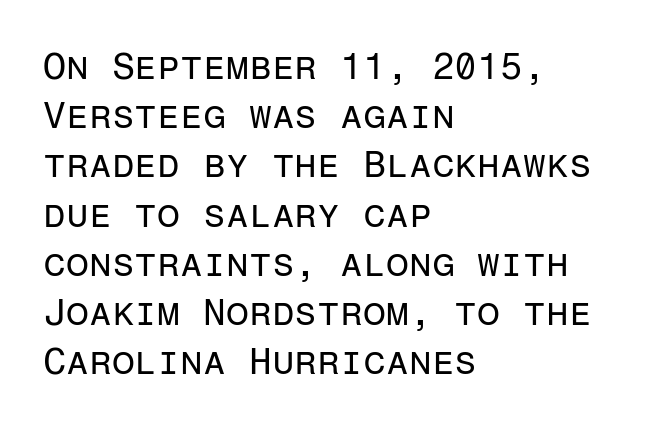
{"serif": "no", "italic": "no", "bold": "no", "weight": "regular", "width": "normal", "stroke_contrast": "low", "x_height": "medium", "monospaced": "yes", "underline": "no", "align": "left", "line_spacing": "normal", "line_spacing_ratio": 1.33, "letter_spacing": "normal", "letter_spacing_em": 0.0, "glyph_px": 37}
